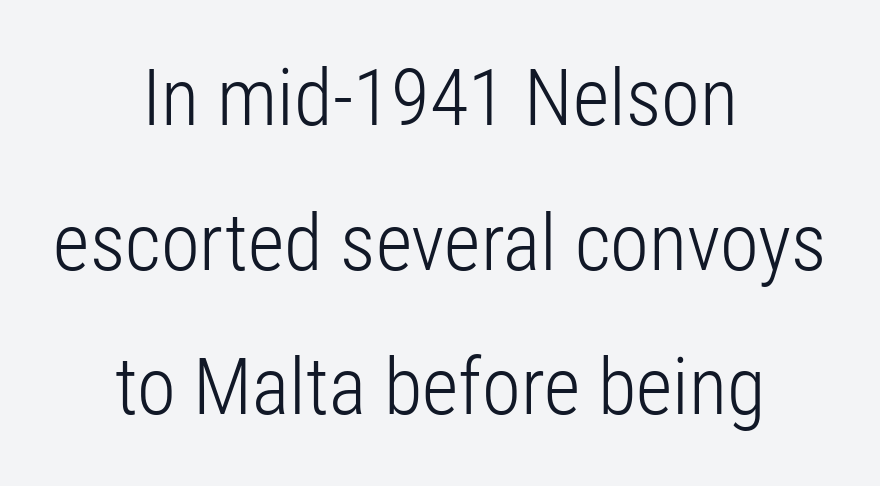
{"serif": "no", "italic": "no", "bold": "no", "weight": "light", "width": "condensed", "stroke_contrast": "low", "x_height": "medium", "monospaced": "no", "underline": "no", "align": "center", "line_spacing_ratio": 1.83, "letter_spacing": "normal", "letter_spacing_em": 0.0, "glyph_px": 79}
